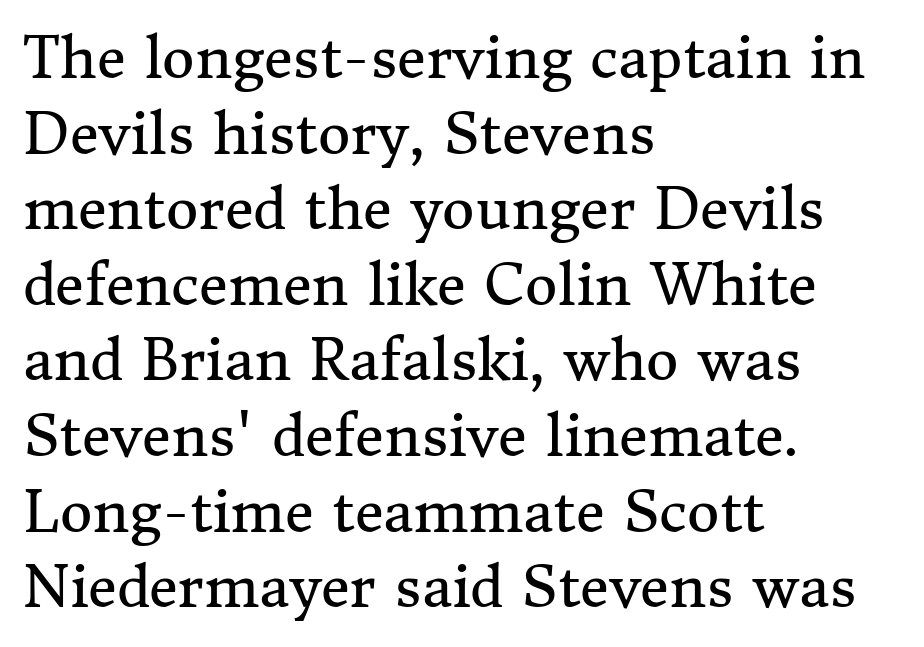
{"serif": "yes", "italic": "no", "bold": "no", "weight": "regular", "width": "normal", "stroke_contrast": "medium", "x_height": "medium", "monospaced": "no", "underline": "no", "align": "left", "line_spacing": "normal", "line_spacing_ratio": 1.35, "letter_spacing": "normal", "letter_spacing_em": 0.0, "glyph_px": 56}
